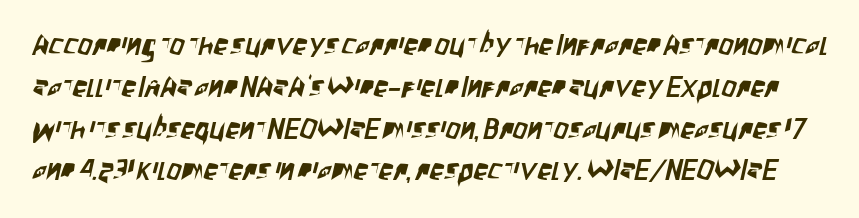
The image shows 29 px condensed sans-serif type; set normal line spacing (1.44x), normal letter spacing, not underlined; low stroke contrast and a large x-height.
